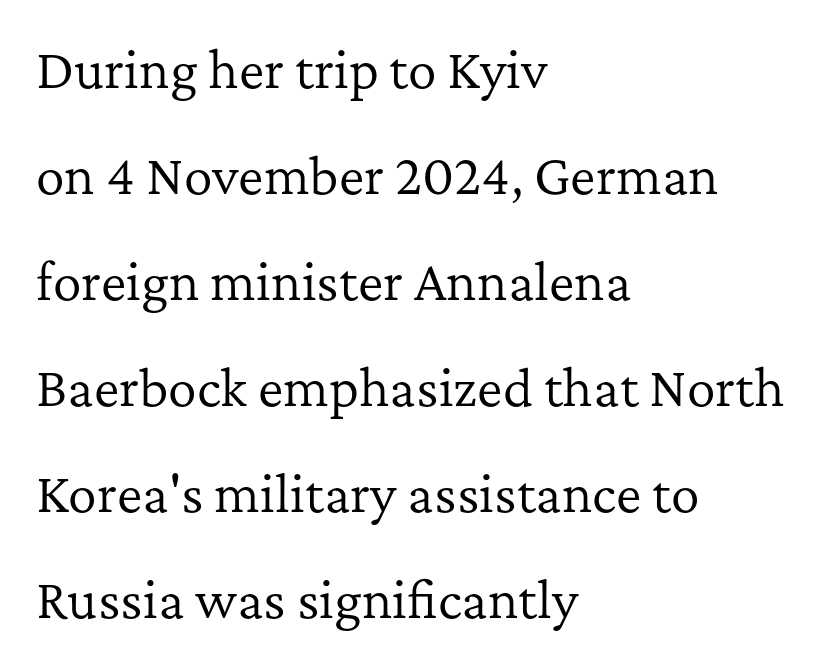
The image shows 48 px regular-weight serif type, upright; set left-aligned, loose line spacing (2.21x), normal letter spacing, not underlined; low stroke contrast and a medium x-height.
